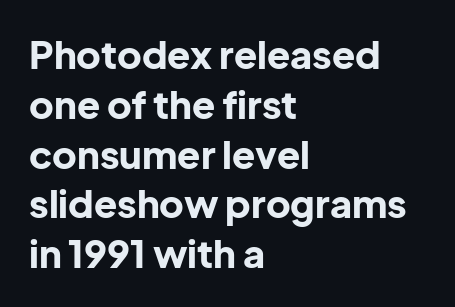
The designer left line spacing at the default. Compared with typical body copy, the letter spacing here is the same. Notice how the passage keeps a crisp vertical edge on the left only. Typesetter's note: full bold, strokes at maximum text heaviness. These lines are rendered in a variable-pitch font. The font's upright variant was chosen for this text.
